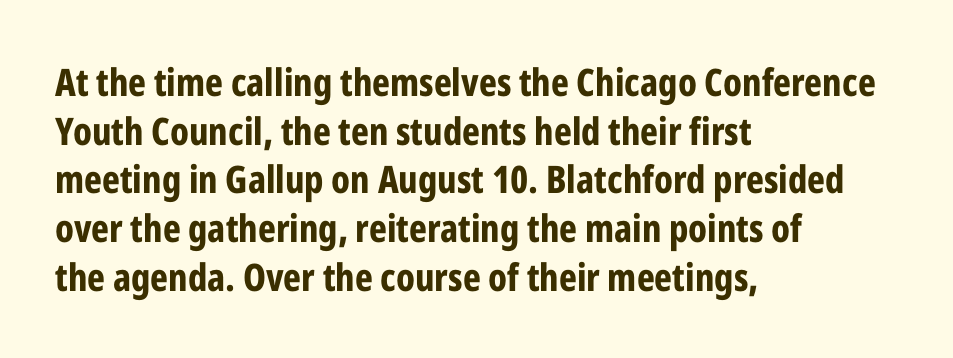
The gap between lines stays unmarked. Nothing sits at the stroke ends, so this counts as sans-serif. The lines sit at an ordinary, default distance from one another. Typeset ragged right — the left edge is the straight one. Tracking value appears to be zero — textbook default spacing. Quick note: not italic, upright.
